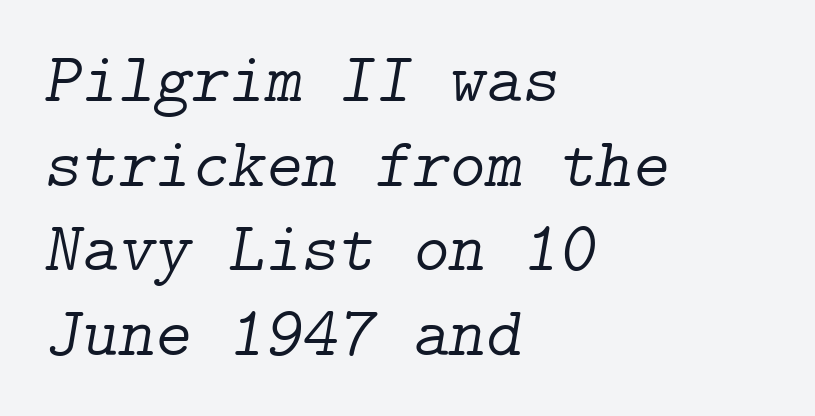
Q: Is the text bold? A: No.
Q: Is the text italic (slanted)? A: Yes, it leans right by about 9 degrees.
Q: Is the typeface a serif or a sans-serif typeface? A: Serif.
Q: Is the text underlined? A: No.
Q: How is the paragraph aligned? A: Left-aligned.
Q: Is the spacing between letters normal or unusually wide? A: Normal.
Q: Width (condensed, normal, or wide)? A: Normal.
Q: Stroke contrast? A: Low.
Q: x-height? A: Medium.
